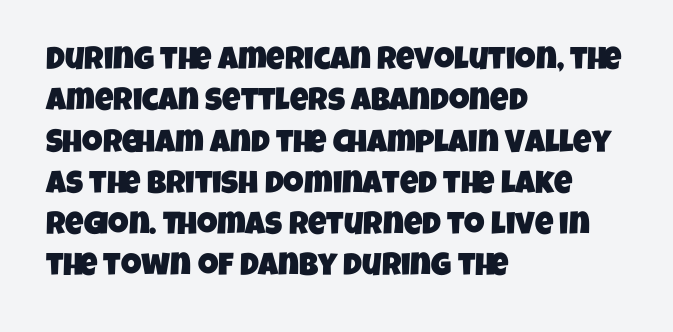
Q: Is the typeface a serif or a sans-serif typeface? A: Sans-serif.
Q: Is the text underlined? A: No.
Q: How is the paragraph aligned? A: Left-aligned.
Q: Is the spacing between letters normal or unusually wide? A: Normal.
Q: Is the spacing between lines tight, normal or loose? A: Normal.
Q: Width (condensed, normal, or wide)? A: Condensed.
Q: Stroke contrast? A: Low.
Q: x-height? A: Large.
Q: Monospaced? A: No.
